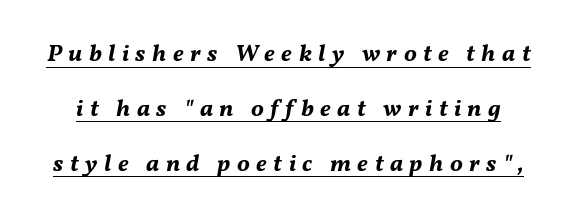
Q: Is the text bold? A: Yes.
Q: Is the text italic (slanted)? A: Yes, it leans right by about 11 degrees.
Q: Is the text underlined? A: Yes.
Q: Is the spacing between letters normal or unusually wide? A: Unusually wide.
Q: Is the spacing between lines tight, normal or loose? A: Loose.
